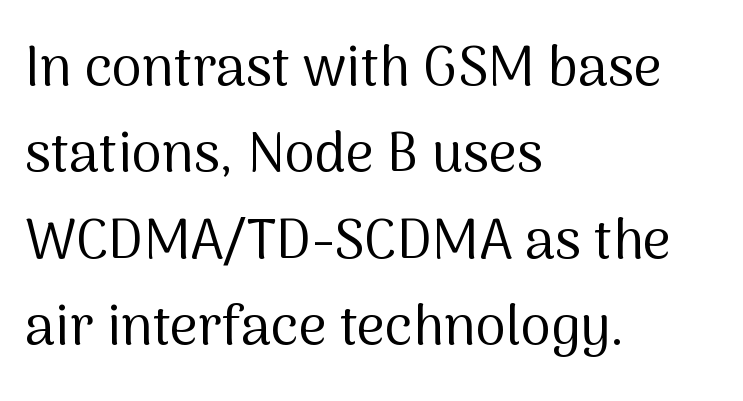
Ordinary non-slanted type is in use. No extra ink here — the face is not bold. Vertically, the passage feels balanced, rows spaced as you'd expect. I'd call this a sans setting — the letters go barefoot.
